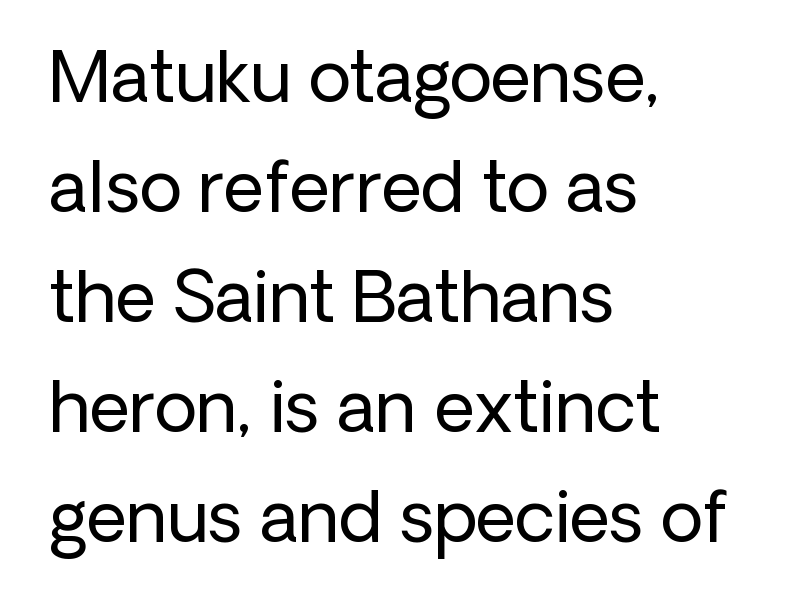
Q: Is the text bold? A: No.
Q: Is the text italic (slanted)? A: No, it is upright.
Q: Is the typeface a serif or a sans-serif typeface? A: Sans-serif.
Q: Is the text underlined? A: No.
Q: How is the paragraph aligned? A: Left-aligned.
Q: Is the spacing between letters normal or unusually wide? A: Normal.
Q: Is the spacing between lines tight, normal or loose? A: Normal.
Q: Width (condensed, normal, or wide)? A: Normal.
Q: Stroke contrast? A: Low.
Q: x-height? A: Medium.
Q: Monospaced? A: No.
